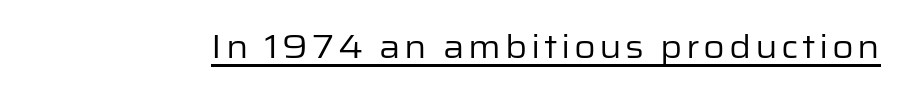
Q: Is the text bold? A: No.
Q: Is the text italic (slanted)? A: No, it is upright.
Q: Is the typeface a serif or a sans-serif typeface? A: Sans-serif.
Q: Is the text underlined? A: Yes.
Q: Width (condensed, normal, or wide)? A: Normal.
Q: Stroke contrast? A: Low.
Q: x-height? A: Medium.
Q: Monospaced? A: No.
